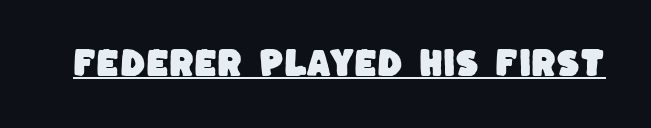
The image shows 30 px sans-serif type; set normal letter spacing, underlined; low stroke contrast and a large x-height.
